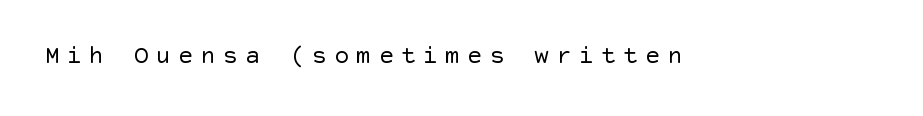
{"italic": "no", "bold": "no", "underline": "no", "letter_spacing": "wide", "letter_spacing_em": 0.29, "glyph_px": 25}
